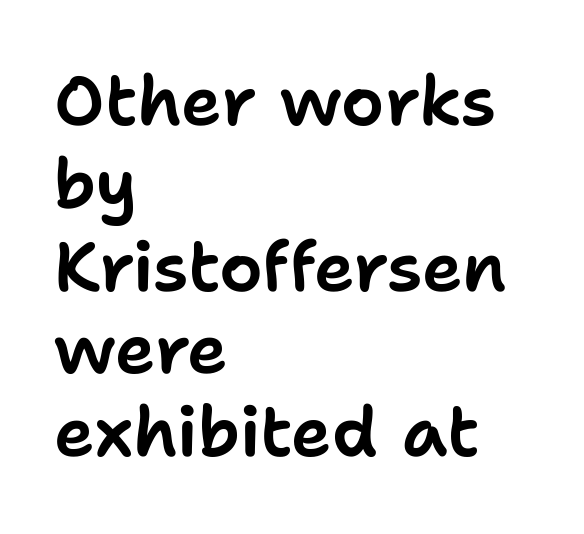
Q: Is the text italic (slanted)? A: No, it is upright.
Q: Is the typeface a serif or a sans-serif typeface? A: Sans-serif.
Q: Is the text underlined? A: No.
Q: How is the paragraph aligned? A: Left-aligned.
Q: Is the spacing between letters normal or unusually wide? A: Normal.
Q: Width (condensed, normal, or wide)? A: Normal.
Q: Stroke contrast? A: Low.
Q: x-height? A: Medium.
Q: Monospaced? A: No.
